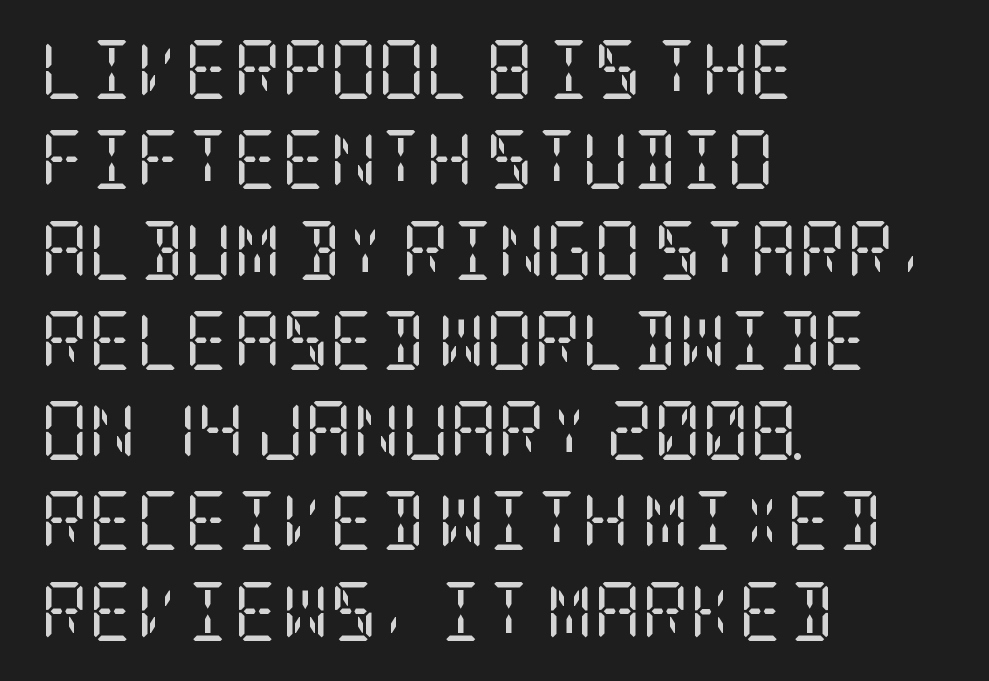
Q: Is the text bold? A: No.
Q: Is the text italic (slanted)? A: No, it is upright.
Q: Is the typeface a serif or a sans-serif typeface? A: Serif.
Q: Is the text underlined? A: No.
Q: How is the paragraph aligned? A: Left-aligned.
Q: Is the spacing between letters normal or unusually wide? A: Normal.
Q: Is the spacing between lines tight, normal or loose? A: Normal.
Q: Width (condensed, normal, or wide)? A: Condensed.
Q: Stroke contrast? A: Low.
Q: x-height? A: Large.
